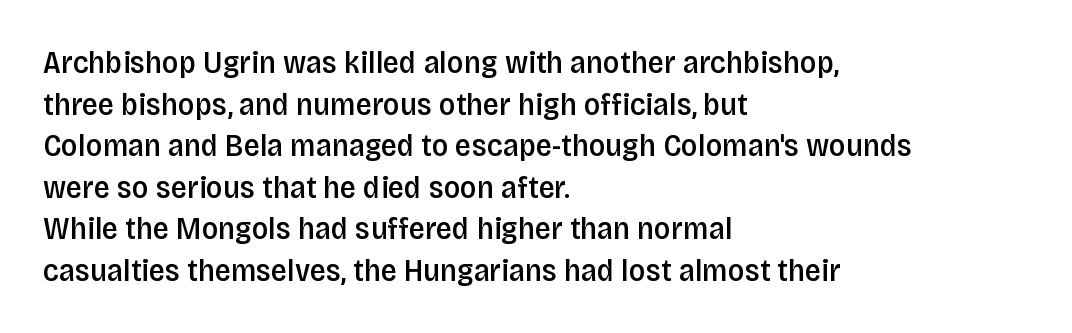
{"serif": "no", "italic": "no", "bold": "semi", "weight": "semibold", "width": "condensed", "stroke_contrast": "low", "x_height": "large", "monospaced": "no", "underline": "no", "align": "left", "line_spacing": "normal", "line_spacing_ratio": 1.3, "letter_spacing": "normal", "letter_spacing_em": 0.0, "glyph_px": 32}
